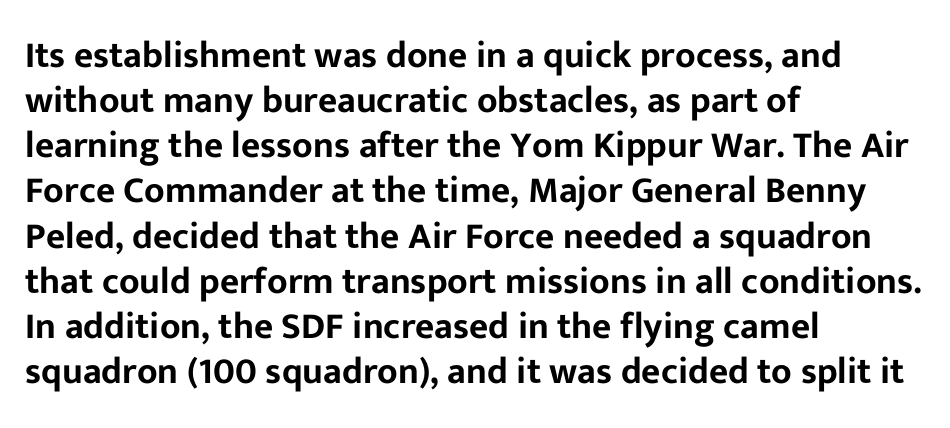
Q: Is the text italic (slanted)? A: No, it is upright.
Q: Is the typeface a serif or a sans-serif typeface? A: Sans-serif.
Q: Is the text underlined? A: No.
Q: How is the paragraph aligned? A: Left-aligned.
Q: Is the spacing between letters normal or unusually wide? A: Normal.
Q: Width (condensed, normal, or wide)? A: Normal.
Q: Stroke contrast? A: Low.
Q: x-height? A: Medium.
Q: Monospaced? A: No.
